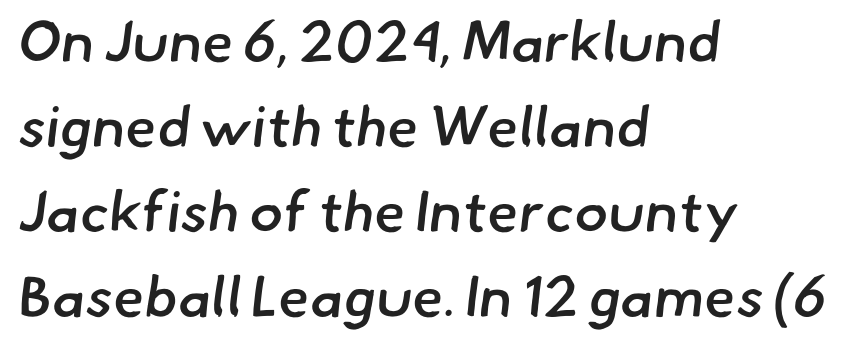
Q: Is the text bold? A: Semi-bold.
Q: Is the typeface a serif or a sans-serif typeface? A: Sans-serif.
Q: Is the text underlined? A: No.
Q: How is the paragraph aligned? A: Left-aligned.
Q: Is the spacing between letters normal or unusually wide? A: Normal.
Q: Is the spacing between lines tight, normal or loose? A: Normal.
Q: Width (condensed, normal, or wide)? A: Normal.
Q: Stroke contrast? A: Low.
Q: x-height? A: Small.
Q: Monospaced? A: No.
